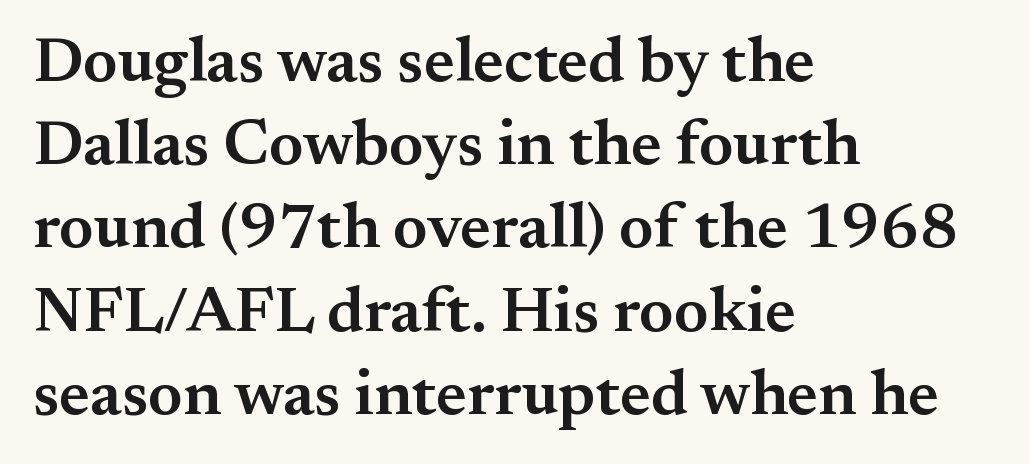
{"serif": "yes", "italic": "no", "bold": "semi", "weight": "semibold", "width": "normal", "stroke_contrast": "medium", "x_height": "small", "monospaced": "no", "underline": "no", "align": "left", "line_spacing": "normal", "line_spacing_ratio": 1.3, "letter_spacing": "normal", "letter_spacing_em": 0.0, "glyph_px": 64}
